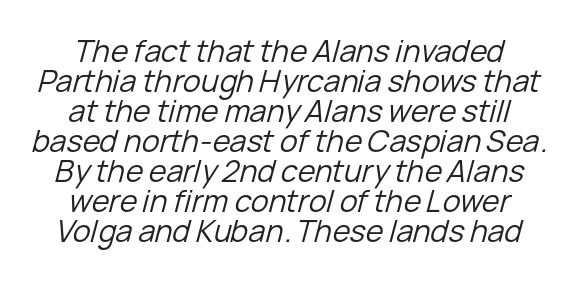
Every character sits at an angle, as italics do. No heavy texture on the line: the type isn't bold. Observe the ordinary spacing: letters are neighbours, not strangers. Glance below the letters and you will spot only blank space.
